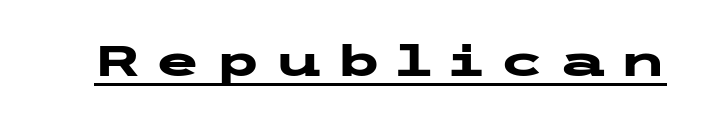
The image shows 43 px heavy, wide sans-serif type, upright; set unusually wide letter spacing (+0.3 em), underlined; low stroke contrast and a medium x-height.
